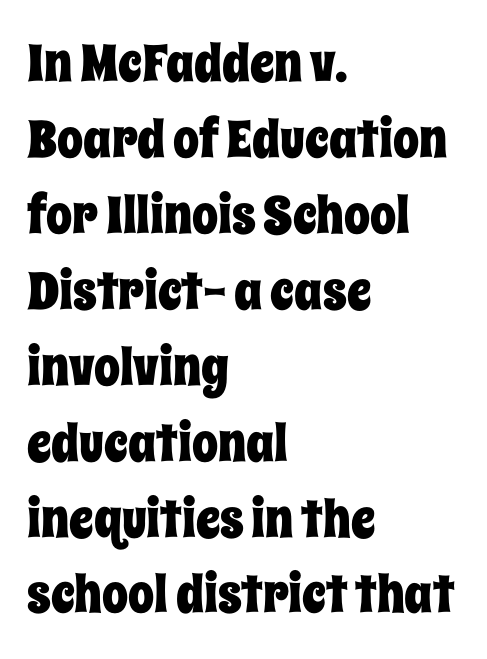
In terms of leading, this rendering sits right in the middle. The axis of the letterforms is exactly vertical. Tracking here is standard; glyphs follow each other at the usual distance. The passage shown is not underscored anywhere. Varying glyph widths throughout — classic text-font behaviour. The paragraph shown leans on its left margin.
